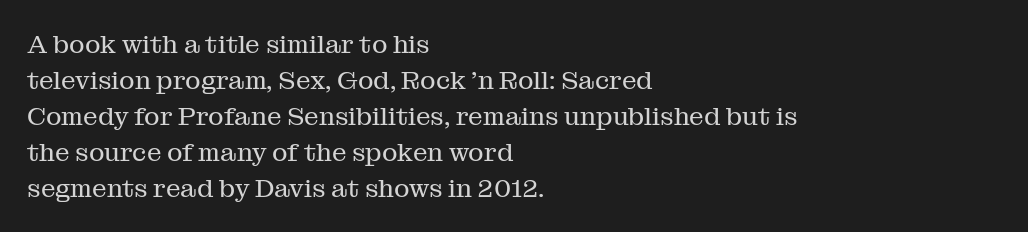
The characters are drawn with everyday or finer stroke widths. Line beginnings align vertically; line endings do not. Rule under the text: the space is simply empty. Words appear dense and cohesive because spacing is normal. Whoever set this chose a conventional vertical rhythm. Rendered with straight, roman letterforms.
